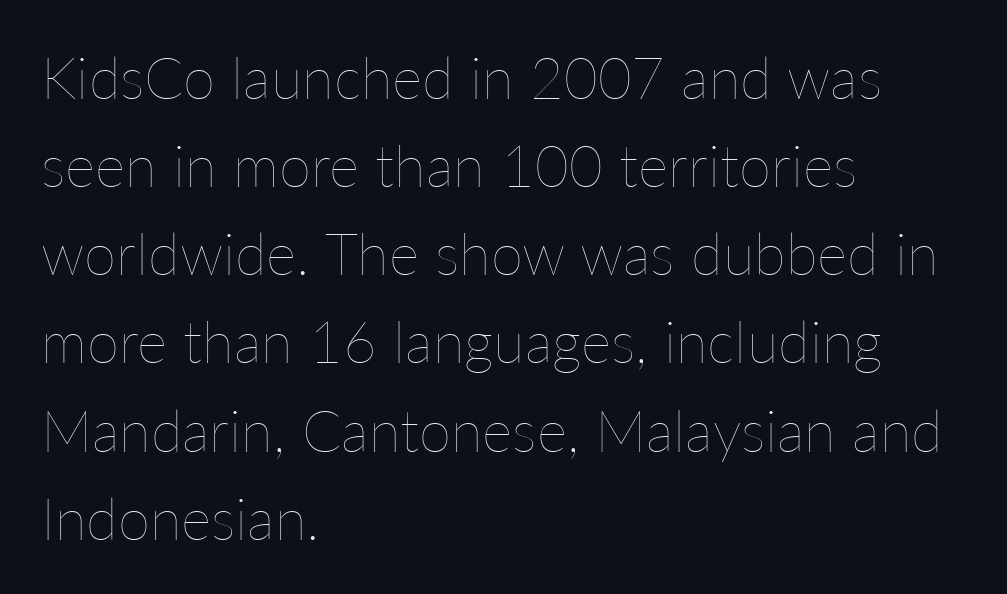
Every row of glyphs begins at an identical x-position on the left. Notice how descenders clear the ascenders below comfortably — that's standard leading. The typesetting does not lean heavy: it is not bold. The string is rendered with underlining switched off. Do the characters align in a grid? No, the font is proportional. It's the straight-up-and-down kind of type.
